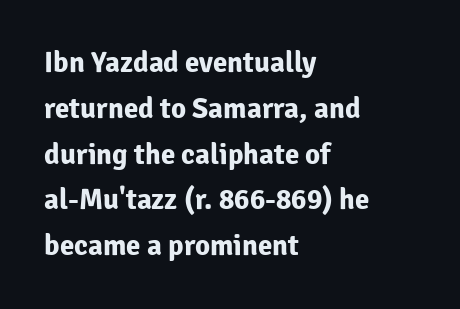
Horizontally, the lines are justified to the leading edge only. No feet cap the strokes, marking this as sans-serif type. Does the weight exceed regular? Yes, all the way to bold. No extra tracking has been applied to these lines. Clear beneath every line of the passage.
